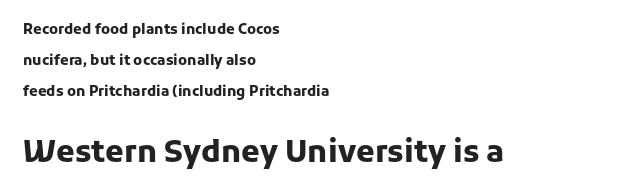
Pretty heavy lettering here — definitely bold. Words appear dense and cohesive because spacing is normal. These lines are rendered in a variable-pitch font. Every character sits straight up, as roman type does. Serif or sans? Sans — the stroke terminals are bare. Look at the glyph heights: the lower group is clearly the bigger setting.
